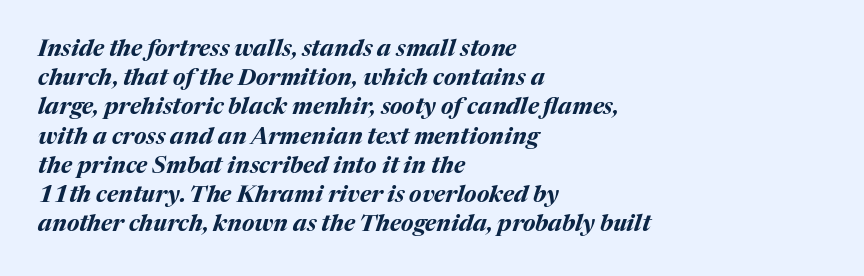
{"italic": "yes", "lean": "right", "slant_degrees": 17, "bold": "yes", "underline": "no", "align": "left", "line_spacing": "normal", "line_spacing_ratio": 1.27, "letter_spacing": "normal", "letter_spacing_em": 0.0, "glyph_px": 23}
